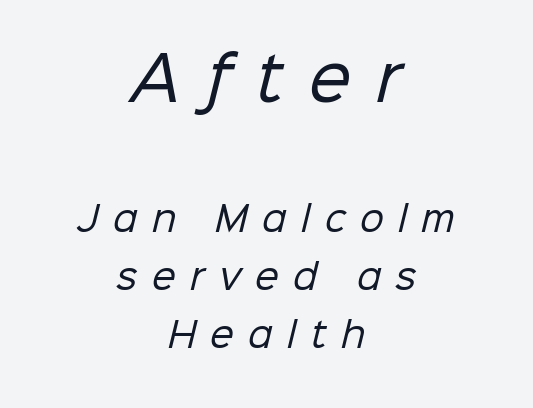
Q: Is the text bold? A: No.
Q: Is the typeface a serif or a sans-serif typeface? A: Sans-serif.
Q: Is the text underlined? A: No.
Q: How is the paragraph aligned? A: Centered.
Q: Is the spacing between letters normal or unusually wide? A: Unusually wide.
Q: Which block of text is set in a larger size, the first (top) or the second (bottom)? A: The first (top) one.
Q: Width (condensed, normal, or wide)? A: Normal.
Q: Stroke contrast? A: Low.
Q: x-height? A: Medium.
Q: Monospaced? A: No.
